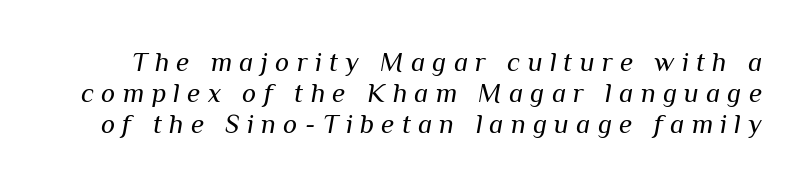
Characters follow at a spacing far wider than the type designer built in. The typography opts for an oblique posture over an upright one. The block of text is dense from top to bottom, with scant space between rows. A quiet, ordinary-to-light weight characterises the typeface. The words here are not underlined.
